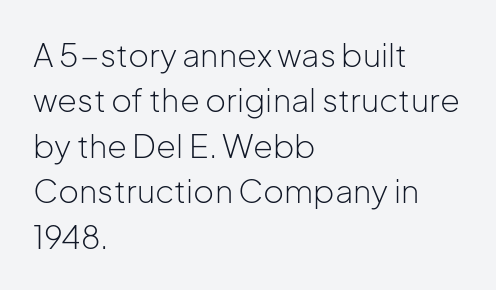
Decoration check: the copy has no underline. The rows are spaced the way most documents space them. Heft: none added — not bold. A roman cut, with each character standing at attention.
